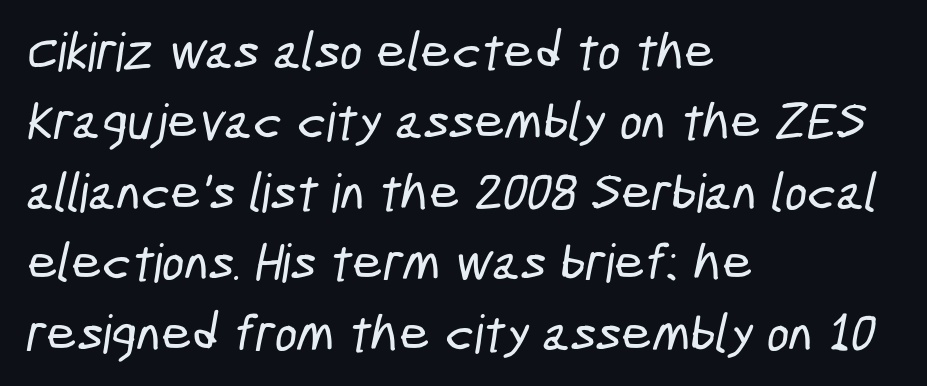
Q: Is the typeface a serif or a sans-serif typeface? A: Sans-serif.
Q: Is the text underlined? A: No.
Q: How is the paragraph aligned? A: Left-aligned.
Q: Is the spacing between letters normal or unusually wide? A: Normal.
Q: Is the spacing between lines tight, normal or loose? A: Normal.
Q: Width (condensed, normal, or wide)? A: Condensed.
Q: Stroke contrast? A: Low.
Q: x-height? A: Medium.
Q: Monospaced? A: No.
